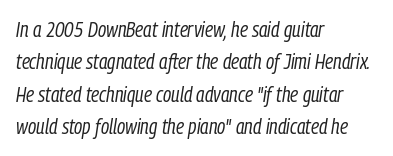
Stroke thickness stays within the range of a standard reading face or lighter. The rag falls on the right side of this text block. The leading is moderate, giving the passage an even texture. This is oblique type, the kind used for emphasis or titles. Inter-character spacing is left at the font's built-in metrics. Anything drawn beneath the words? Only blank space.
